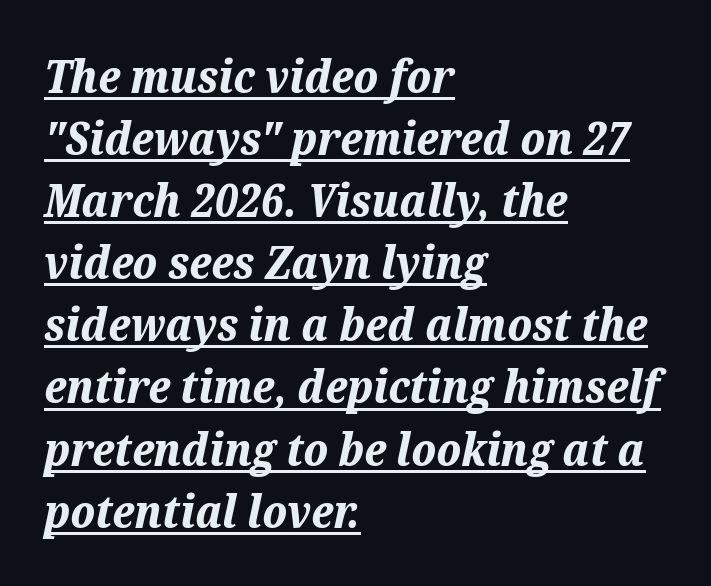
Horizontal bands of white between lines are of average thickness. The passage shown is emphatically bold. Does the lettering tilt? It does — this is italic. Character widths vary here, with narrow letters taking less room than wide ones. The glyphs are accompanied by a horizontal stroke just below them. These lines are set flush left with a ragged right edge.
